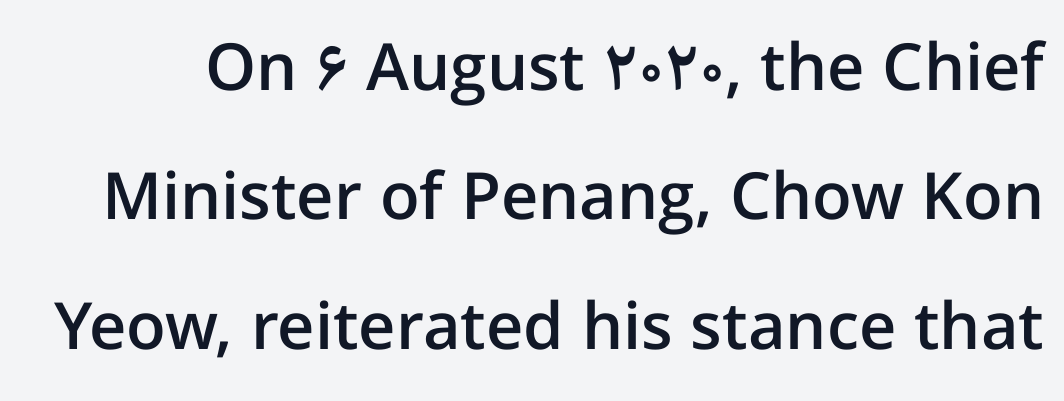
The image shows 65 px semibold sans-serif type, upright; set loose line spacing (1.99x), normal letter spacing, not underlined; low stroke contrast and a medium x-height.
